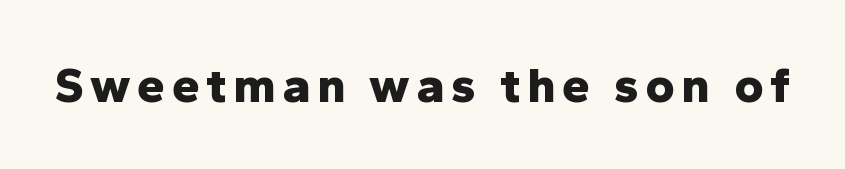
As a designer I'd log this as weight 700, bold. Proportional: the letters do not fall into vertical columns. Stroke terminals: plain, sans-serif. The typography opts for an upright posture over an oblique one.
